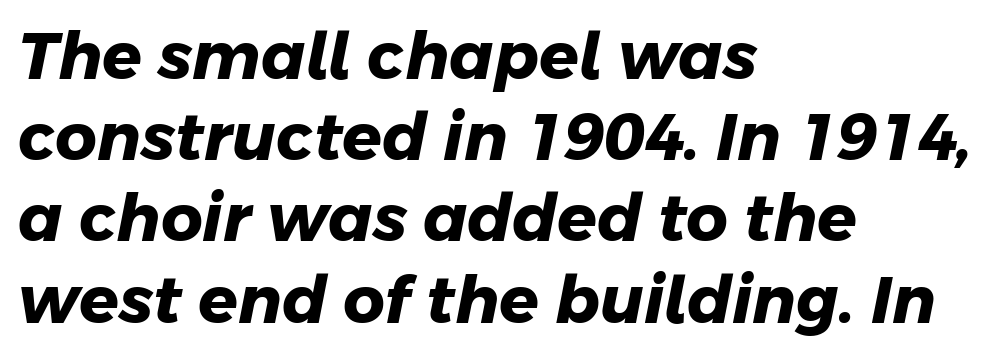
Q: Is the text bold? A: Yes.
Q: Is the typeface a serif or a sans-serif typeface? A: Sans-serif.
Q: Is the text underlined? A: No.
Q: How is the paragraph aligned? A: Left-aligned.
Q: Is the spacing between letters normal or unusually wide? A: Normal.
Q: Is the spacing between lines tight, normal or loose? A: Normal.
Q: Width (condensed, normal, or wide)? A: Normal.
Q: Stroke contrast? A: Low.
Q: x-height? A: Medium.
Q: Monospaced? A: No.
